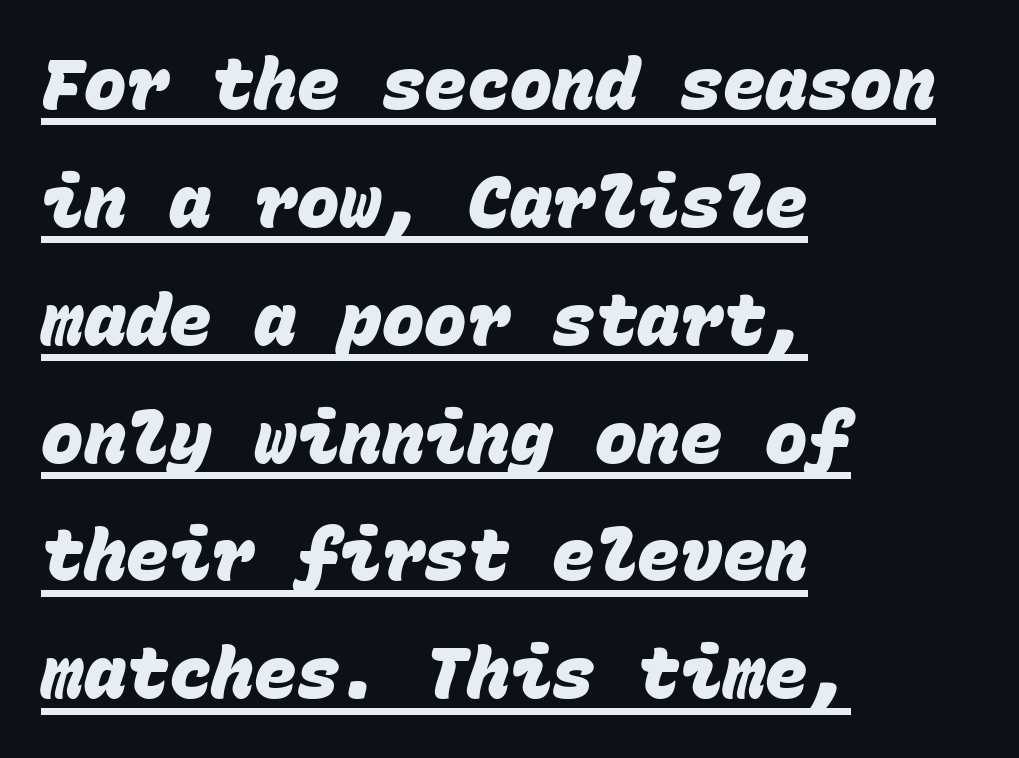
{"serif": "no", "bold": "yes", "weight": "heavy", "width": "normal", "stroke_contrast": "low", "x_height": "large", "monospaced": "yes", "underline": "yes", "align": "left", "line_spacing": "normal", "line_spacing_ratio": 1.66, "letter_spacing": "normal", "letter_spacing_em": 0.0, "glyph_px": 71}
